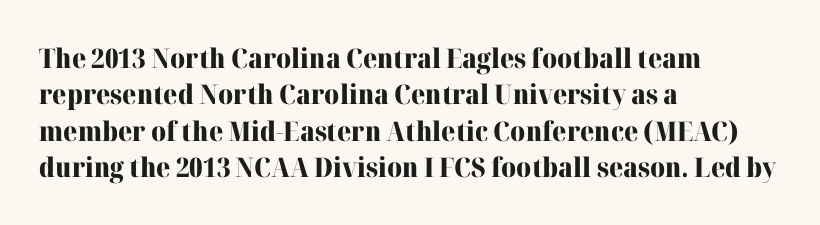
The lettering stays uniformly vertical, giving the passage a roman look. Letters rest on an invisible, unmarked baseline. This block has exactly the height ordinary leading produces. Spacing between characters is what you'd get straight out of the box. Notice how thick the strokes are: this is what a full bold looks like.
